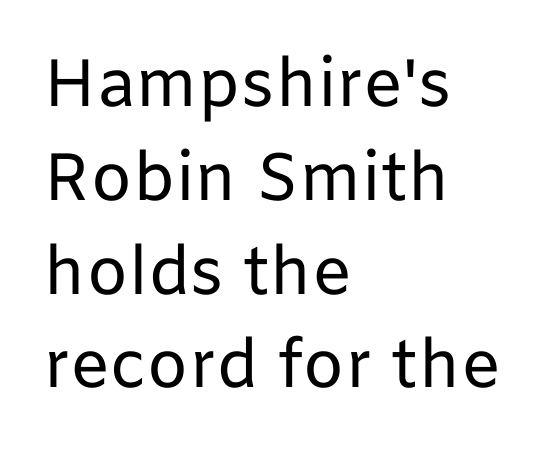
{"serif": "no", "italic": "no", "bold": "no", "weight": "regular", "width": "normal", "stroke_contrast": "low", "x_height": "medium", "monospaced": "no", "underline": "no", "align": "left", "line_spacing": "normal", "line_spacing_ratio": 1.4, "letter_spacing": "normal", "letter_spacing_em": 0.0, "glyph_px": 67}
